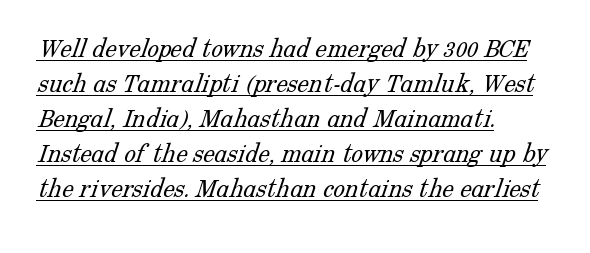
The image shows 29 px light serif type; set left-aligned, line spacing 1.21x, normal letter spacing, underlined; low stroke contrast and a medium x-height.
